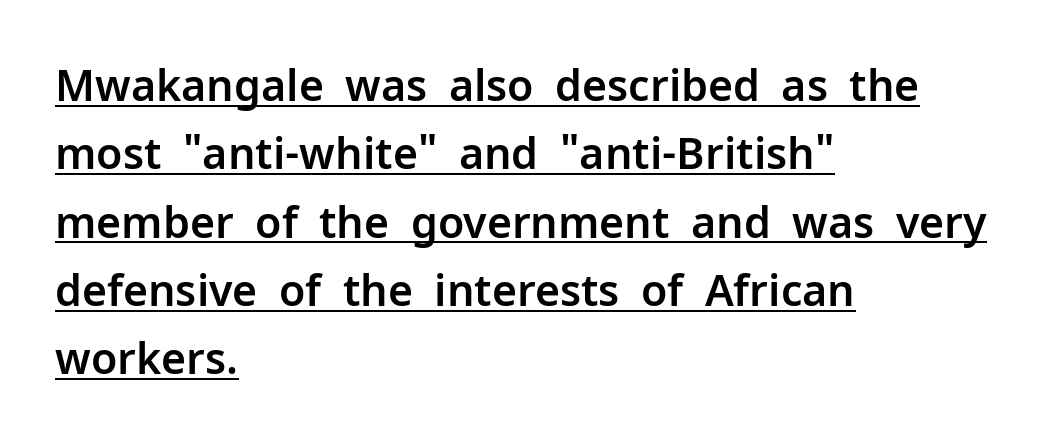
Q: Is the text italic (slanted)? A: No, it is upright.
Q: Is the typeface a serif or a sans-serif typeface? A: Sans-serif.
Q: Is the text underlined? A: Yes.
Q: How is the paragraph aligned? A: Left-aligned.
Q: Is the spacing between letters normal or unusually wide? A: Normal.
Q: Is the spacing between lines tight, normal or loose? A: Normal.
Q: Width (condensed, normal, or wide)? A: Normal.
Q: Stroke contrast? A: Low.
Q: x-height? A: Medium.
Q: Monospaced? A: No.
